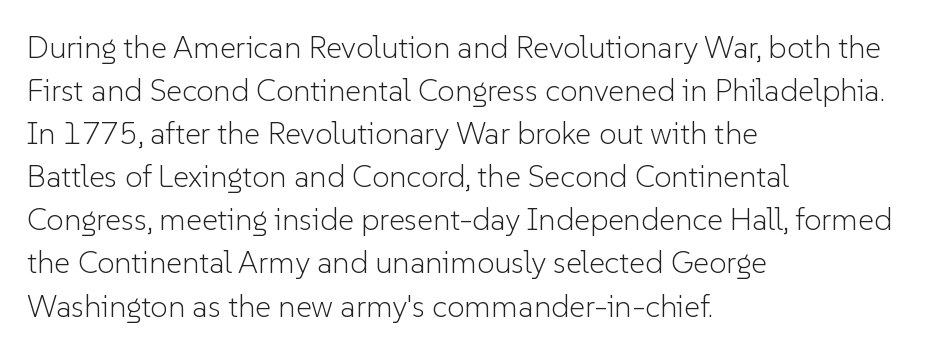
The passage is arranged the way most books set body copy — flush left. The typography opts for an upright posture over an oblique one. The letters look calm and open, with moderate or lighter stems. The specimen omits any rule beneath the text block's lines. These lines are composed in type without serifs. How are the letters spaced? Ordinarily, with no added tracking.
